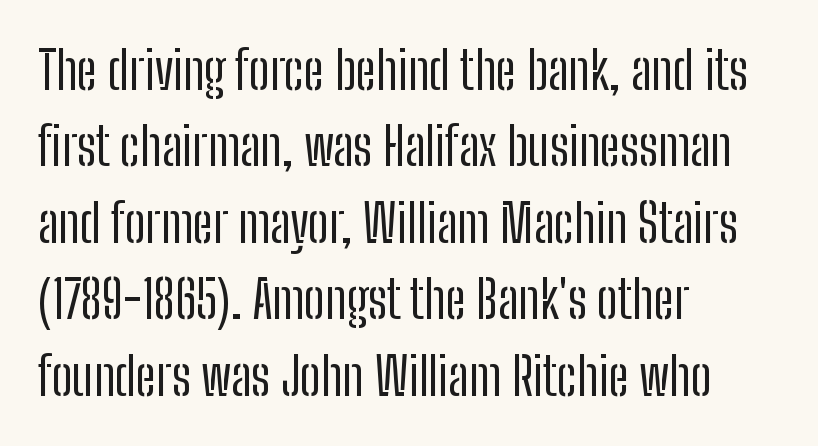
{"serif": "no", "italic": "no", "bold": "no", "weight": "regular", "width": "condensed", "stroke_contrast": "low", "x_height": "medium", "monospaced": "no", "underline": "no", "align": "left", "line_spacing": "normal", "line_spacing_ratio": 1.47, "letter_spacing": "normal", "letter_spacing_em": 0.0, "glyph_px": 52}
